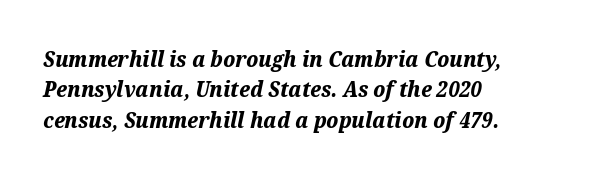
The image shows 22 px bold type, italic (leaning right); set left-aligned, normal line spacing (1.38x), normal letter spacing, not underlined.
